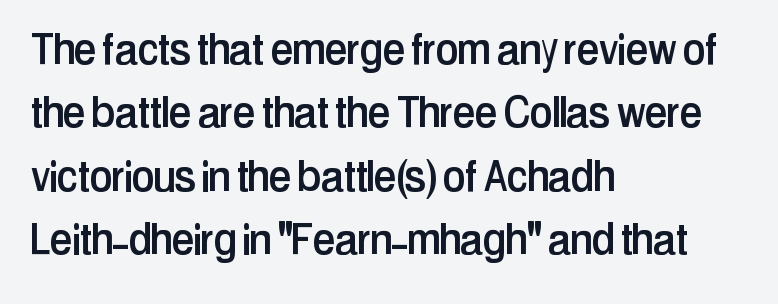
Tracking here is standard; glyphs follow each other at the usual distance. Posture: upright roman. The compositor pushed each line to the left boundary. Plain, unruled lines of type. Here the designer chose a conventional face with non-uniform glyph widths. Note: no serifs on the glyphs.
